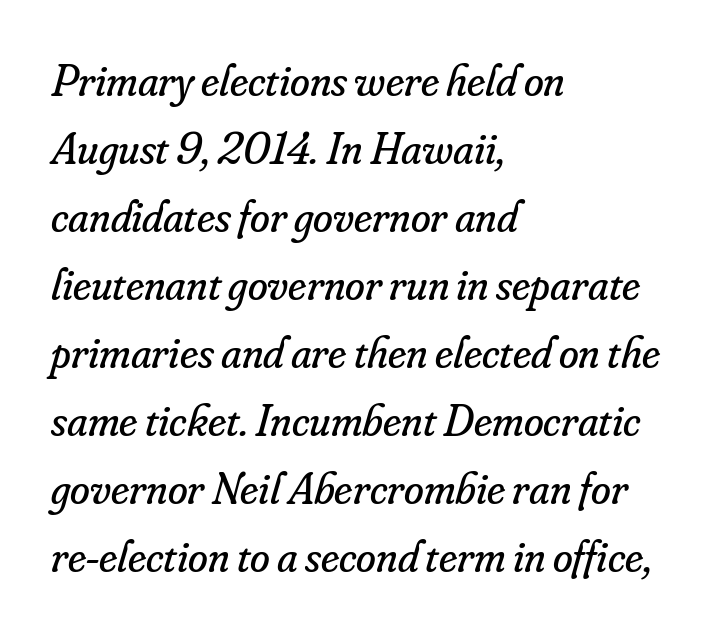
One-word summary of the alignment: left. The axis of the letterforms is tilted away from vertical. Font category for this specimen: serif. Stems and bowls with no extra thickness — not bold. The tracking reads as untouched default to a designer's eye.
